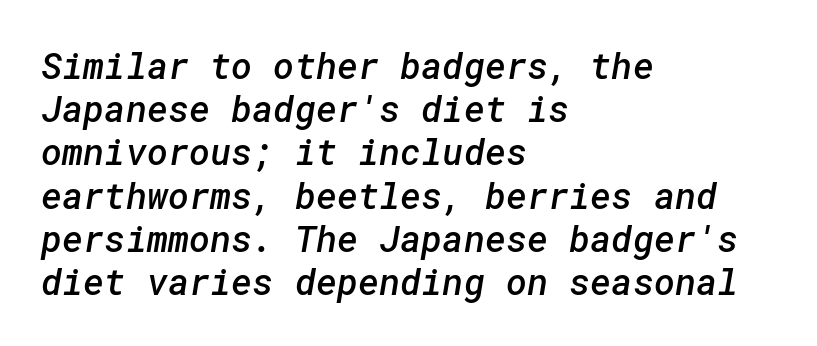
As a designer I'd log this as weight 600, semibold. The type is set solid horizontally, with unmodified tracking. Rule under the text: the space is simply empty. Each line starts at the same left margin while the right side varies.
